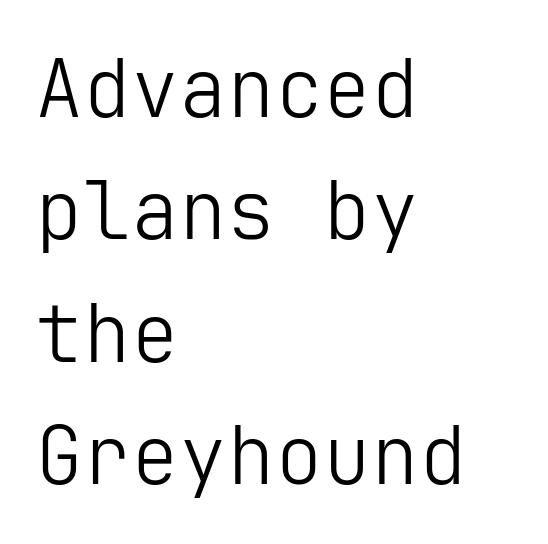
The image shows 80 px light sans-serif type, upright; set left-aligned, normal line spacing (1.53x), normal letter spacing, not underlined; low stroke contrast and a medium x-height.
